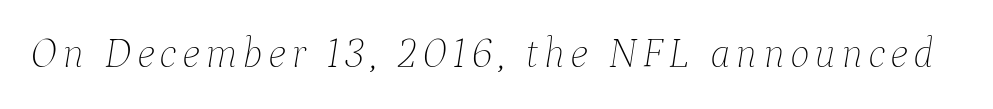
The image shows 42 px thin type, italic (leaning right); set not underlined; low stroke contrast and a medium x-height.
